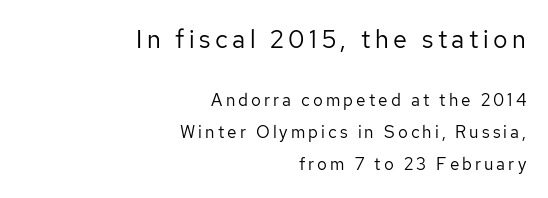
Does the copy run flush right? Yes — the right margin is perfectly even. It's the straight-up-and-down kind of type. The strokes carry an ordinary text weight at most. The words here are not underlined. Here the first block reads like a headline and the second like body copy.
